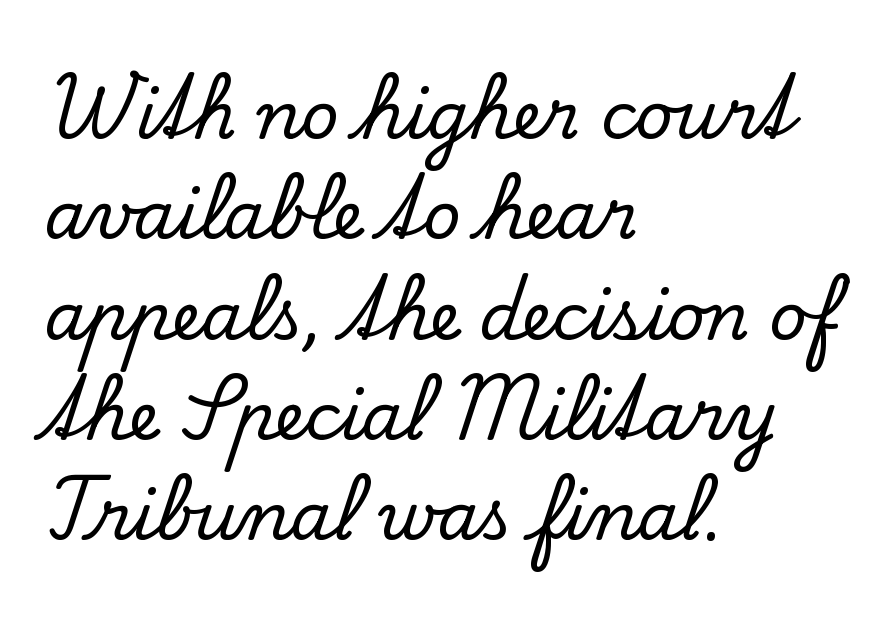
Q: Is the text italic (slanted)? A: Yes.
Q: Is the typeface a serif or a sans-serif typeface? A: Serif.
Q: Is the text underlined? A: No.
Q: How is the paragraph aligned? A: Left-aligned.
Q: Is the spacing between letters normal or unusually wide? A: Normal.
Q: Is the spacing between lines tight, normal or loose? A: Normal.
Q: Width (condensed, normal, or wide)? A: Normal.
Q: Stroke contrast? A: Low.
Q: x-height? A: Small.
Q: Monospaced? A: No.
